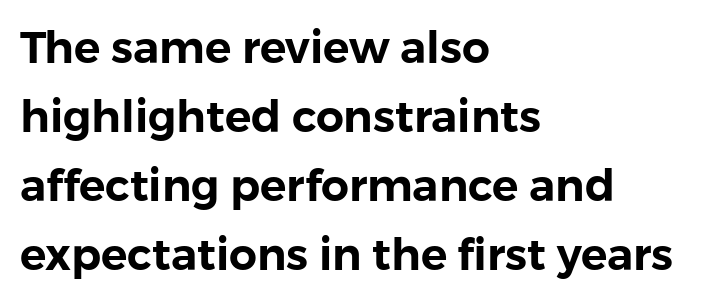
Q: Is the text italic (slanted)? A: No, it is upright.
Q: Is the typeface a serif or a sans-serif typeface? A: Sans-serif.
Q: Is the text underlined? A: No.
Q: How is the paragraph aligned? A: Left-aligned.
Q: Is the spacing between letters normal or unusually wide? A: Normal.
Q: Is the spacing between lines tight, normal or loose? A: Normal.
Q: Width (condensed, normal, or wide)? A: Normal.
Q: Stroke contrast? A: Low.
Q: x-height? A: Medium.
Q: Monospaced? A: No.
